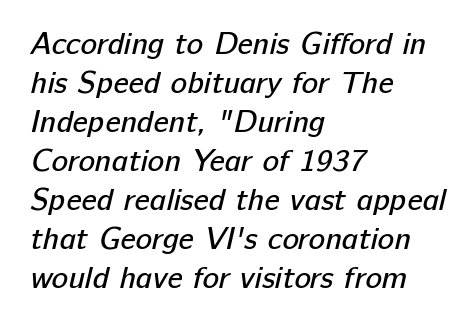
{"serif": "no", "bold": "no", "weight": "regular", "width": "normal", "stroke_contrast": "low", "x_height": "medium", "monospaced": "no", "underline": "no", "align": "left", "line_spacing": "normal", "line_spacing_ratio": 1.26, "letter_spacing": "normal", "letter_spacing_em": 0.0, "glyph_px": 31}
